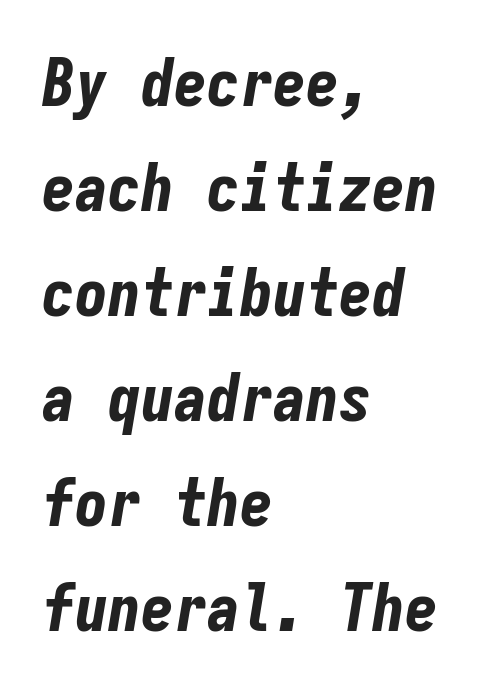
Q: Is the text bold? A: Yes.
Q: Is the text italic (slanted)? A: Yes, it leans right by about 9 degrees.
Q: Is the text underlined? A: No.
Q: How is the paragraph aligned? A: Left-aligned.
Q: Is the spacing between letters normal or unusually wide? A: Normal.
Q: Is the spacing between lines tight, normal or loose? A: Normal.
Q: Width (condensed, normal, or wide)? A: Condensed.
Q: Stroke contrast? A: Low.
Q: x-height? A: Medium.
Q: Monospaced? A: Yes.
